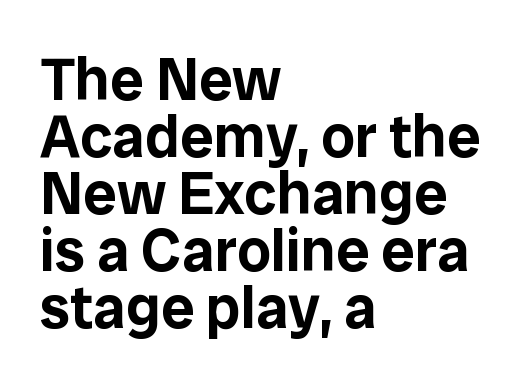
Do the characters align in a grid? No, the font is proportional. Where is the straight margin? On the left. You could barely slide anything between these rows. The space directly below the letters is spotless. What kind of face is this? One without serifs — a sans.
